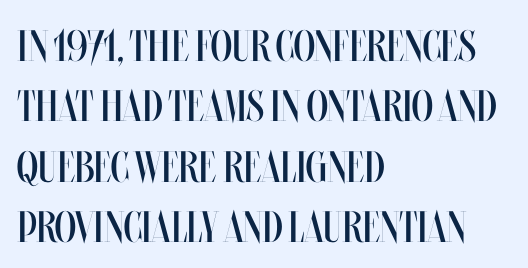
Q: Is the text bold? A: No.
Q: Is the text italic (slanted)? A: No, it is upright.
Q: Is the text underlined? A: No.
Q: How is the paragraph aligned? A: Left-aligned.
Q: Is the spacing between letters normal or unusually wide? A: Normal.
Q: Is the spacing between lines tight, normal or loose? A: Normal.
Q: Width (condensed, normal, or wide)? A: Condensed.
Q: Stroke contrast? A: Medium.
Q: x-height? A: Large.
Q: Monospaced? A: No.
